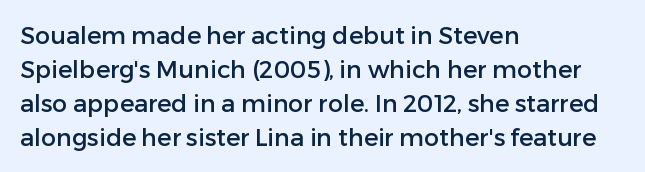
{"italic": "no", "underline": "no", "align": "left", "line_spacing": "normal", "line_spacing_ratio": 1.41, "letter_spacing": "normal", "letter_spacing_em": 0.0, "glyph_px": 24}
